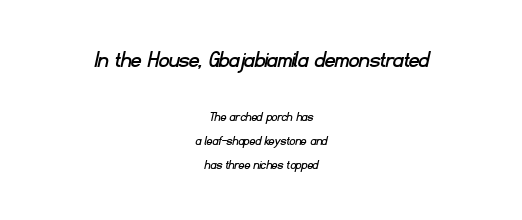
The image shows 25 px text type; set centered, line spacing 1.72x, normal letter spacing, not underlined; the first (top) block is 1.79x larger.
